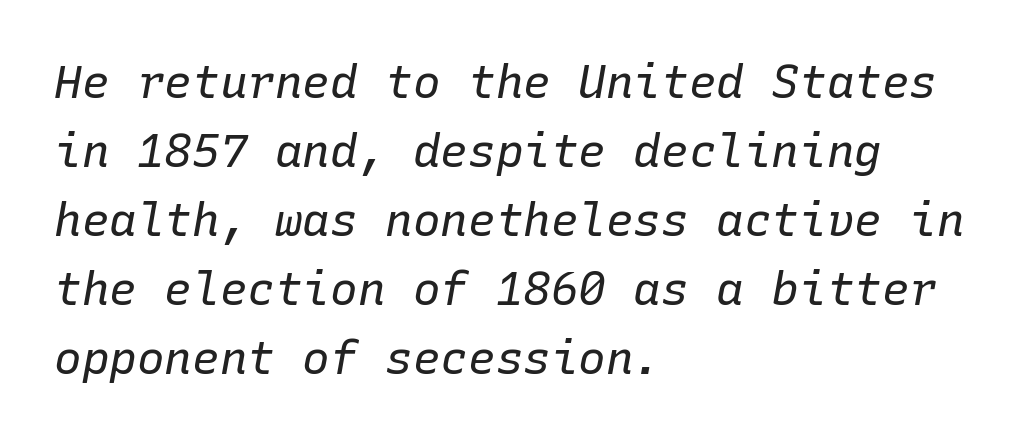
The image shows 46 px regular-weight type, italic (leaning right), monospaced; set left-aligned, normal line spacing (1.5x), normal letter spacing, not underlined; low stroke contrast and a medium x-height.
